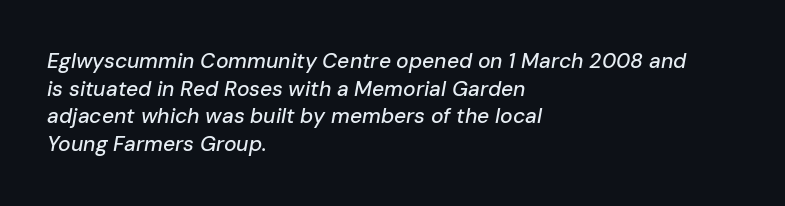
Every character sits at an angle, as italics do. The lines are quadded left. Type without underlining. Here the glyphs are tracked normally, forming tight word shapes.
